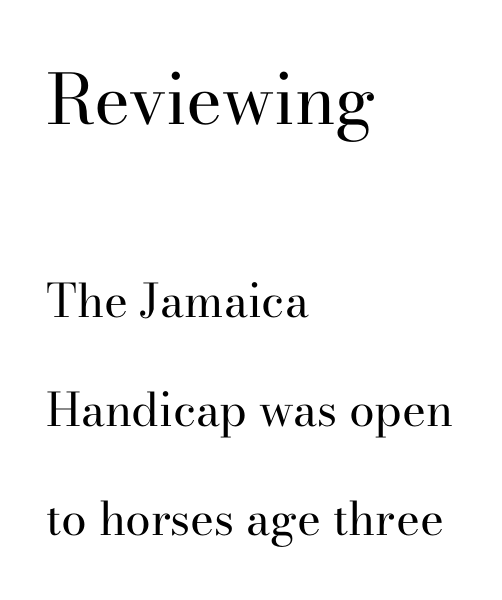
{"serif": "yes", "italic": "no", "bold": "no", "weight": "regular", "width": "normal", "stroke_contrast": "high", "x_height": "small", "monospaced": "no", "underline": "no", "align": "left", "line_spacing": "loose", "line_spacing_ratio": 2.37, "letter_spacing": "normal", "letter_spacing_em": 0.0, "larger_block": "first", "size_ratio": 1.5, "glyph_px": 69}
